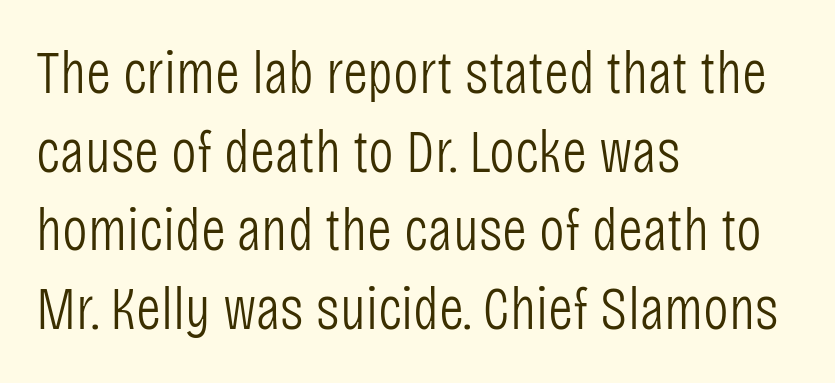
How would I describe the line gaps? Plain and ordinary. Are there feet on the stems? There aren't — it's a sans. Caption: face not bold, strokes unweighted. The specimen reads as upright at a glance.
